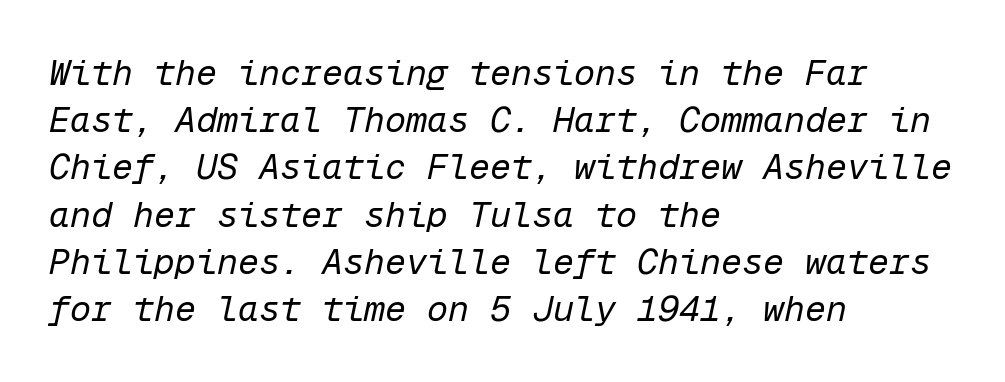
{"italic": "yes", "lean": "right", "slant_degrees": 12, "bold": "no", "weight": "regular", "width": "normal", "stroke_contrast": "low", "x_height": "medium", "monospaced": "yes", "underline": "no", "align": "left", "line_spacing": "normal", "line_spacing_ratio": 1.35, "letter_spacing": "normal", "letter_spacing_em": 0.0, "glyph_px": 35}
